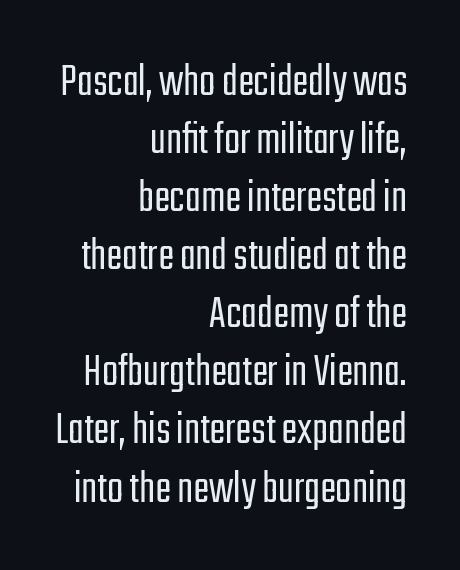
The image shows 48 px light, condensed sans-serif type, upright; set right-aligned, line spacing 1.21x, normal letter spacing, not underlined; low stroke contrast and a medium x-height.
